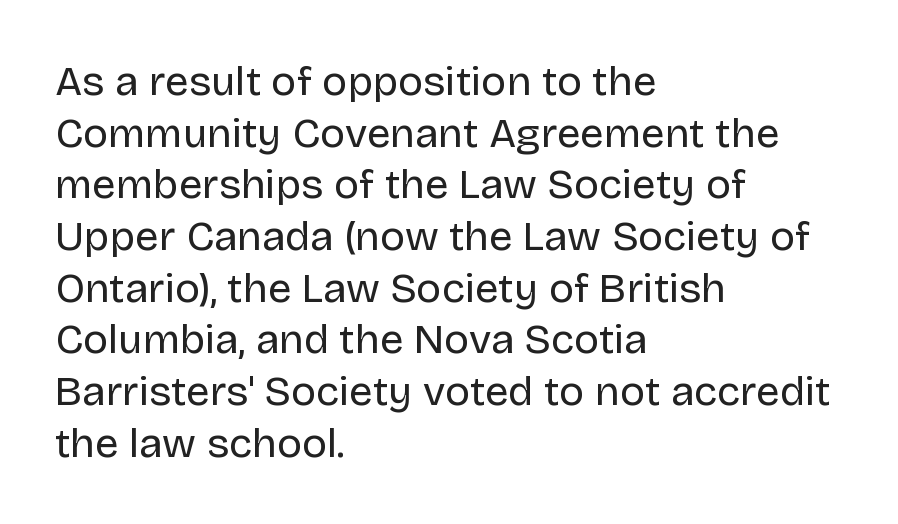
The image shows 42 px regular-weight sans-serif type, upright; set left-aligned, line spacing 1.23x, normal letter spacing, not underlined; low stroke contrast and a large x-height.
